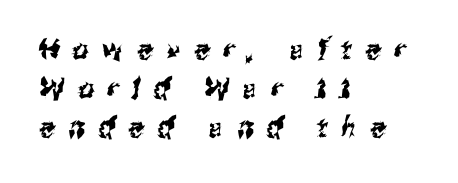
{"serif": "no", "width": "condensed", "stroke_contrast": "medium", "x_height": "medium", "monospaced": "no", "underline": "no", "align": "left", "line_spacing": "normal", "line_spacing_ratio": 1.4, "letter_spacing": "wide", "letter_spacing_em": 0.49, "glyph_px": 28}
